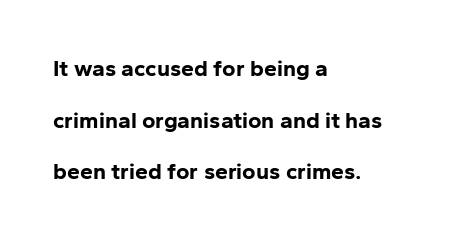
How heavy is the stroke? Heavy — this is a bold. Every stem runs plumb, perpendicular to the baseline. Caption: multi-line text, flush left, ragged right. This sample uses plain, unmodified letter spacing. Compared with typical paragraphs, the rows here are farther apart.
